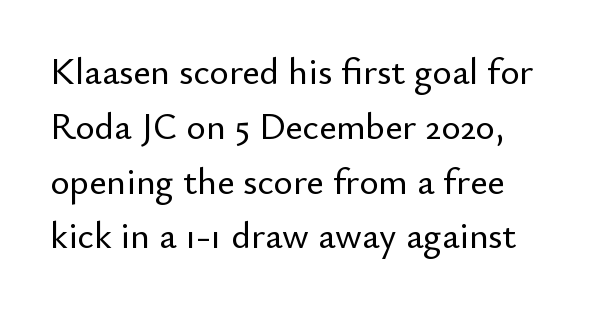
The image shows 37 px sans-serif type, upright; set left-aligned, normal line spacing (1.48x), normal letter spacing, not underlined; low stroke contrast and a small x-height.
